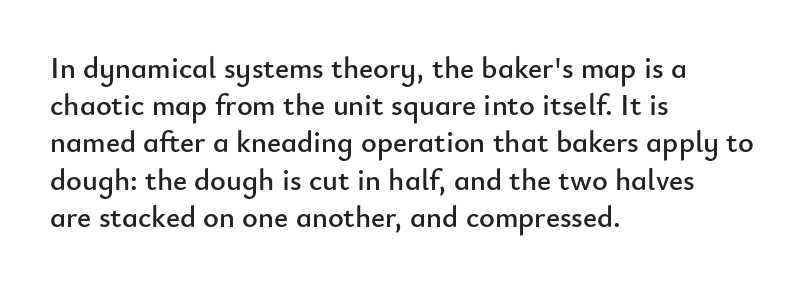
Q: Is the text italic (slanted)? A: No, it is upright.
Q: Is the typeface a serif or a sans-serif typeface? A: Sans-serif.
Q: Is the text underlined? A: No.
Q: How is the paragraph aligned? A: Left-aligned.
Q: Is the spacing between letters normal or unusually wide? A: Normal.
Q: Width (condensed, normal, or wide)? A: Normal.
Q: Stroke contrast? A: Low.
Q: x-height? A: Small.
Q: Monospaced? A: No.
